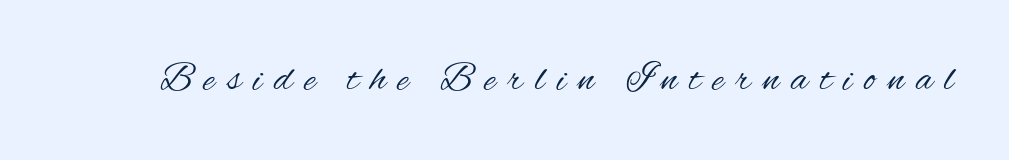
The image shows 40 px regular-weight, condensed sans-serif type; set unusually wide letter spacing (+0.3 em), not underlined; medium stroke contrast and a small x-height.
